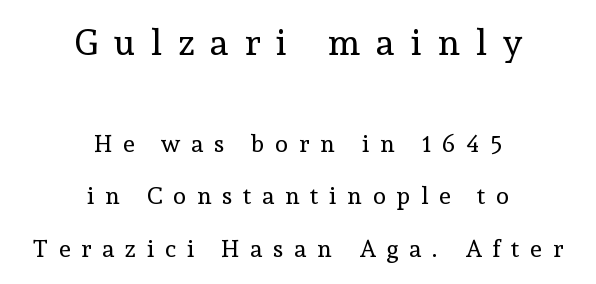
The image shows 36 px regular-weight serif type, upright; set centered, loose line spacing (2.19x), unusually wide letter spacing (+0.45 em), not underlined; the first (top) block is 1.5x larger; a medium x-height.
